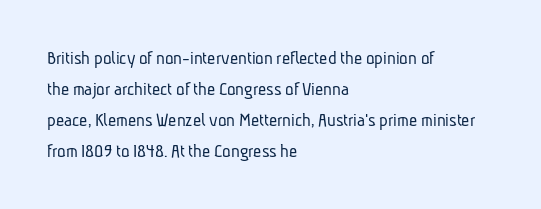
The image shows 20 px text type; set left-aligned, normal line spacing (1.55x), normal letter spacing, not underlined.
